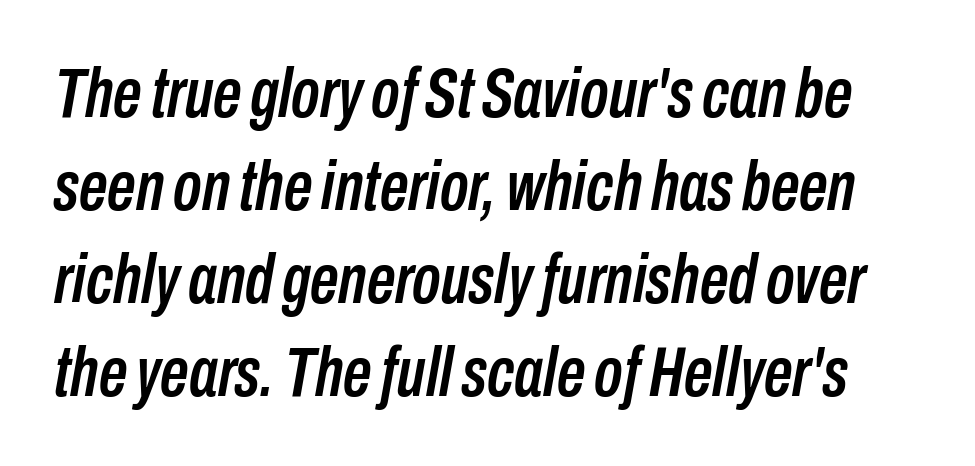
Q: Is the text italic (slanted)? A: Yes, it leans right by about 10 degrees.
Q: Is the text underlined? A: No.
Q: Is the spacing between letters normal or unusually wide? A: Normal.
Q: Is the spacing between lines tight, normal or loose? A: Normal.
Q: Width (condensed, normal, or wide)? A: Condensed.
Q: Stroke contrast? A: Low.
Q: x-height? A: Medium.
Q: Monospaced? A: No.
